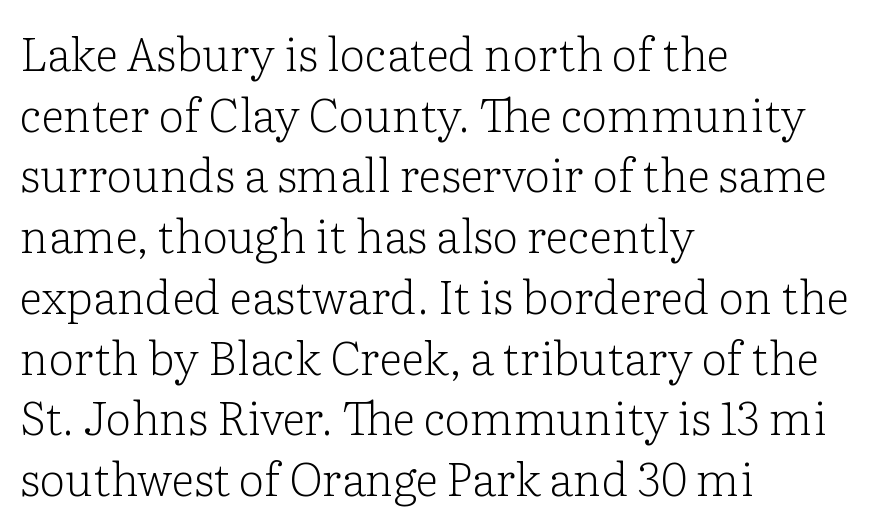
Q: Is the text bold? A: No.
Q: Is the text italic (slanted)? A: No, it is upright.
Q: Is the typeface a serif or a sans-serif typeface? A: Serif.
Q: Is the text underlined? A: No.
Q: How is the paragraph aligned? A: Left-aligned.
Q: Is the spacing between letters normal or unusually wide? A: Normal.
Q: Is the spacing between lines tight, normal or loose? A: Normal.
Q: Width (condensed, normal, or wide)? A: Normal.
Q: Stroke contrast? A: Low.
Q: x-height? A: Medium.
Q: Monospaced? A: No.
